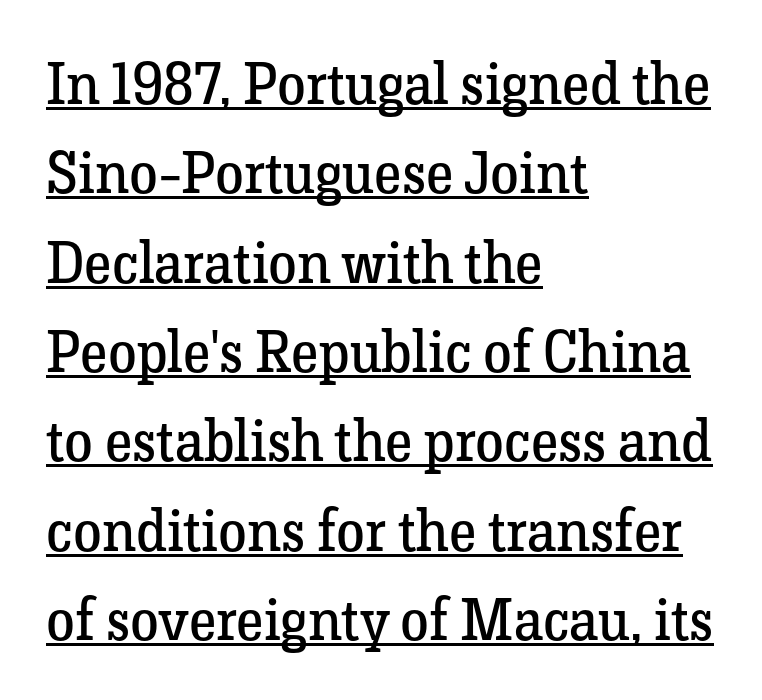
The image shows 58 px regular-weight serif type, upright; set left-aligned, normal line spacing (1.54x), normal letter spacing, underlined; low stroke contrast and a medium x-height.
